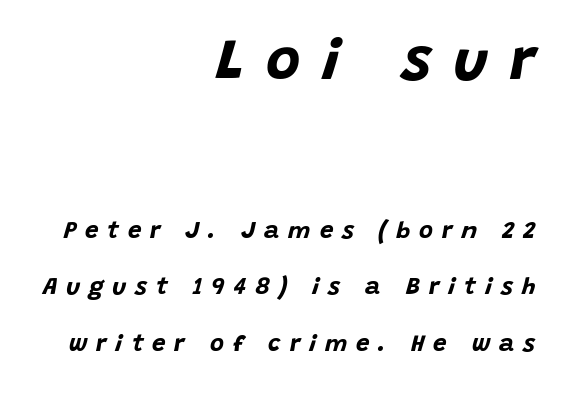
The image shows 59 px bold type, italic (leaning right); set right-aligned, loose line spacing (2.34x), unusually wide letter spacing (+0.37 em), not underlined; the first (top) block is 2.46x larger; low stroke contrast and a large x-height.
